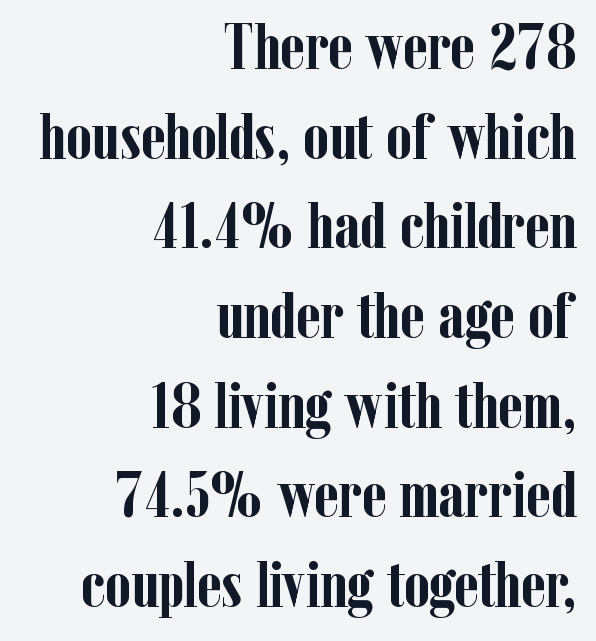
{"serif": "yes", "italic": "no", "bold": "yes", "weight": "semibold", "width": "condensed", "stroke_contrast": "low", "x_height": "medium", "monospaced": "no", "underline": "no", "align": "right", "line_spacing": "normal", "line_spacing_ratio": 1.38, "letter_spacing": "normal", "letter_spacing_em": 0.0, "glyph_px": 65}
